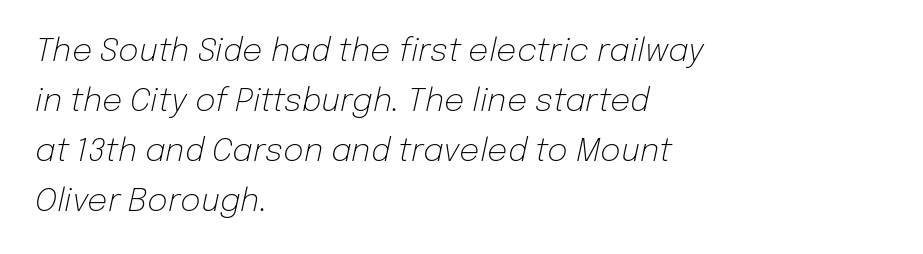
Q: Is the text bold? A: No.
Q: Is the text italic (slanted)? A: Yes, it leans right by about 12 degrees.
Q: Is the text underlined? A: No.
Q: How is the paragraph aligned? A: Left-aligned.
Q: Is the spacing between letters normal or unusually wide? A: Normal.
Q: Is the spacing between lines tight, normal or loose? A: Normal.
Q: Width (condensed, normal, or wide)? A: Normal.
Q: Stroke contrast? A: Low.
Q: x-height? A: Medium.
Q: Monospaced? A: No.
